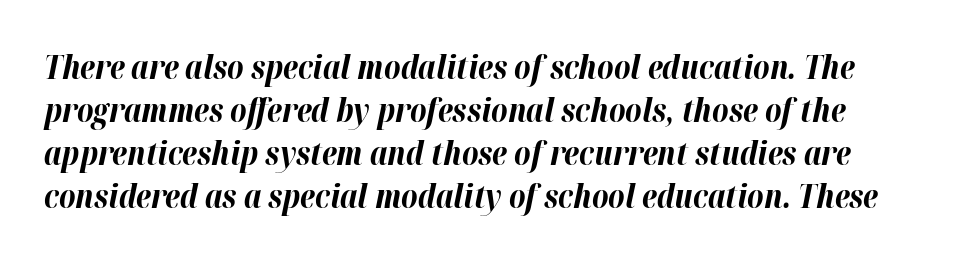
{"italic": "yes", "lean": "right", "slant_degrees": 12, "bold": "yes", "weight": "bold", "width": "normal", "stroke_contrast": "high", "x_height": "medium", "monospaced": "no", "underline": "no", "line_spacing": "normal", "line_spacing_ratio": 1.34, "letter_spacing": "normal", "letter_spacing_em": 0.0, "glyph_px": 32}
